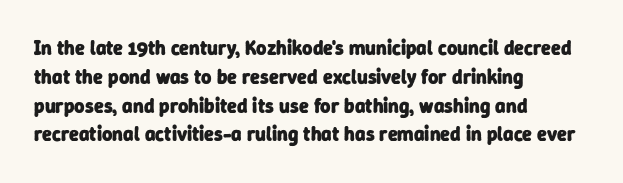
{"bold": "yes", "underline": "no", "align": "left", "line_spacing": "normal", "line_spacing_ratio": 1.44, "letter_spacing": "normal", "letter_spacing_em": 0.0, "glyph_px": 20}
